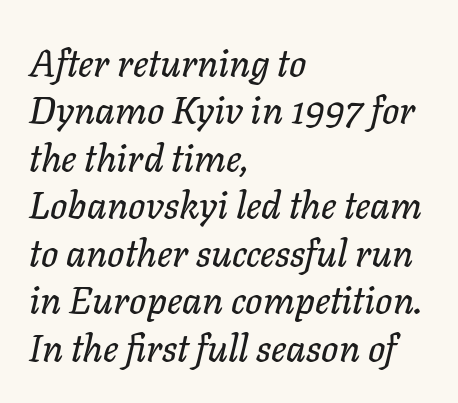
The image shows 38 px text type, italic (leaning right); set left-aligned, normal line spacing (1.25x), normal letter spacing, not underlined; low stroke contrast and a medium x-height.
